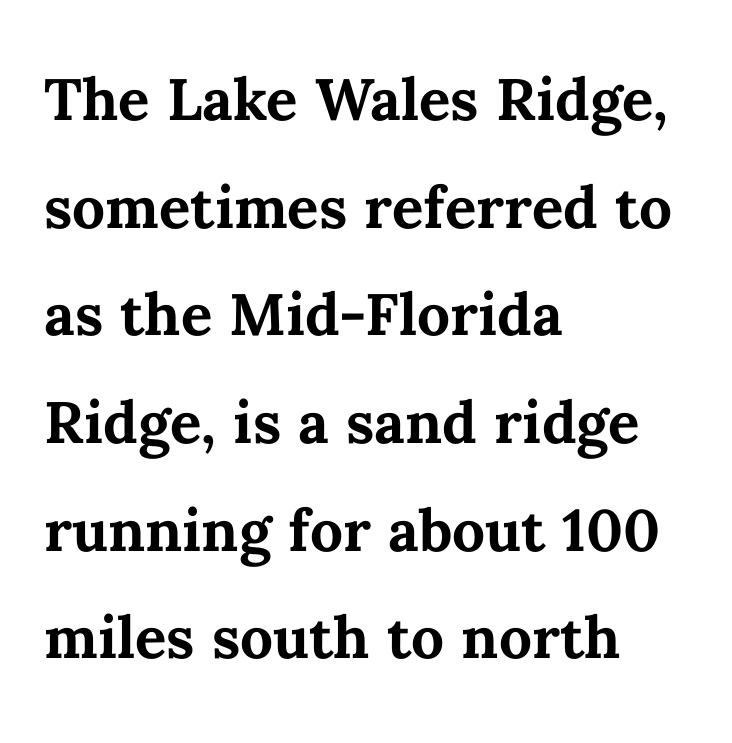
Q: Is the text bold? A: Yes.
Q: Is the text italic (slanted)? A: No, it is upright.
Q: Is the text underlined? A: No.
Q: How is the paragraph aligned? A: Left-aligned.
Q: Is the spacing between letters normal or unusually wide? A: Normal.
Q: Is the spacing between lines tight, normal or loose? A: Normal.
Q: Width (condensed, normal, or wide)? A: Normal.
Q: Stroke contrast? A: Medium.
Q: x-height? A: Medium.
Q: Monospaced? A: No.
